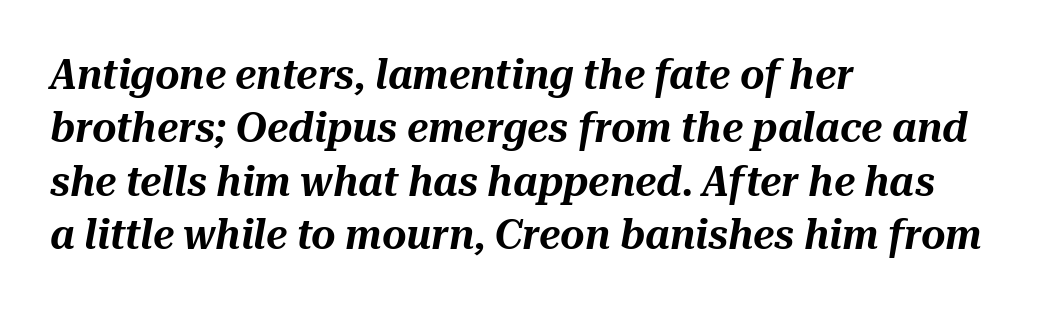
{"italic": "yes", "lean": "right", "slant_degrees": 10, "width": "normal", "stroke_contrast": "medium", "x_height": "medium", "monospaced": "no", "underline": "no", "align": "left", "line_spacing": "normal", "line_spacing_ratio": 1.27, "letter_spacing": "normal", "letter_spacing_em": 0.0, "glyph_px": 42}
